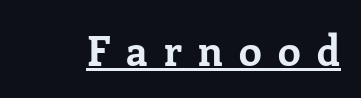
{"serif": "yes", "italic": "no", "bold": "yes", "weight": "bold", "width": "normal", "stroke_contrast": "low", "x_height": "medium", "monospaced": "no", "underline": "yes", "letter_spacing": "wide", "letter_spacing_em": 0.4, "glyph_px": 41}
